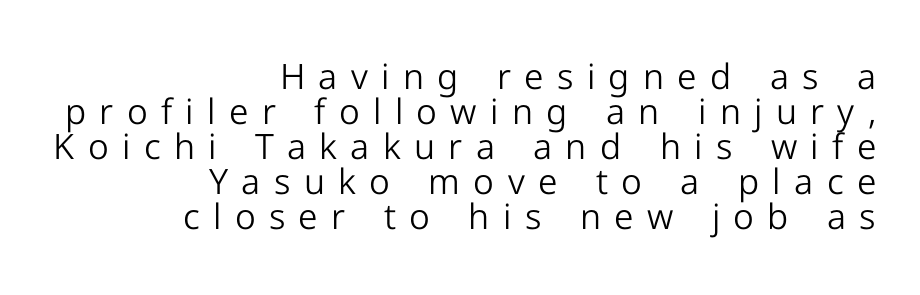
Q: Is the text bold? A: No.
Q: Is the text italic (slanted)? A: No, it is upright.
Q: Is the typeface a serif or a sans-serif typeface? A: Sans-serif.
Q: Is the text underlined? A: No.
Q: How is the paragraph aligned? A: Right-aligned.
Q: Is the spacing between letters normal or unusually wide? A: Unusually wide.
Q: Is the spacing between lines tight, normal or loose? A: Tight.
Q: Width (condensed, normal, or wide)? A: Normal.
Q: Stroke contrast? A: Low.
Q: x-height? A: Medium.
Q: Monospaced? A: No.
